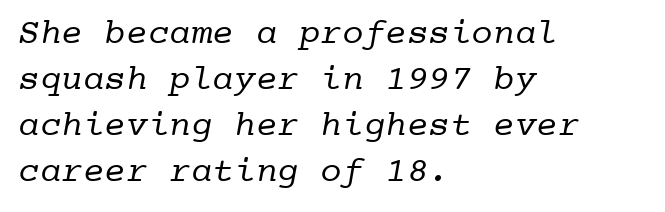
The image shows 36 px regular-weight serif type, monospaced; set left-aligned, normal line spacing (1.28x), normal letter spacing, not underlined; low stroke contrast and a medium x-height.
